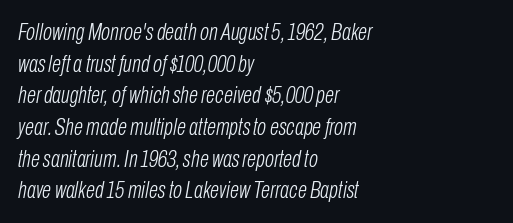
Glance below the letters and you will spot only blank space. A normal amount of white space separates one row of letters from the next. These lines stack with their left ends in a neat column. No heavy texture on the line: the type isn't bold. Here the glyphs are tracked normally, forming tight word shapes.
